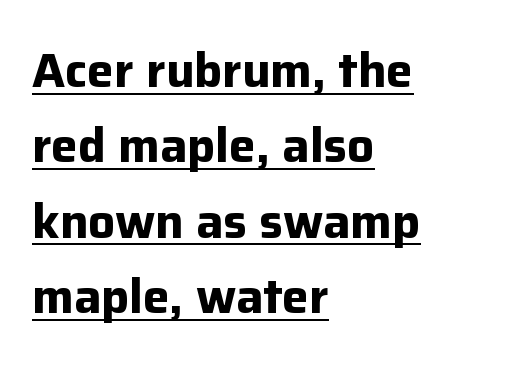
These lines sit exactly where default settings would place them. Glyph-to-glyph distance matches everyday printed text. Students, observe the line beneath the letters — that is underlining. Where is the straight margin? On the left.
